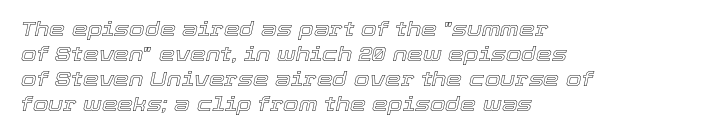
The image shows 20 px text type, italic (leaning right); set left-aligned, normal line spacing (1.25x), normal letter spacing, not underlined.
